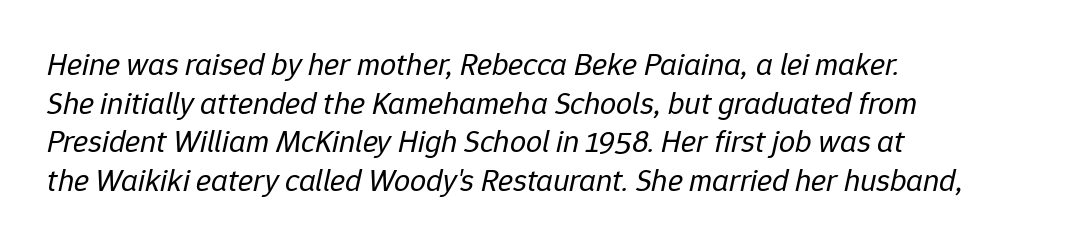
Q: Is the text bold? A: No.
Q: Is the text italic (slanted)? A: Yes, it leans right by about 12 degrees.
Q: Is the text underlined? A: No.
Q: How is the paragraph aligned? A: Left-aligned.
Q: Is the spacing between letters normal or unusually wide? A: Normal.
Q: Width (condensed, normal, or wide)? A: Normal.
Q: Stroke contrast? A: Low.
Q: x-height? A: Medium.
Q: Monospaced? A: No.
